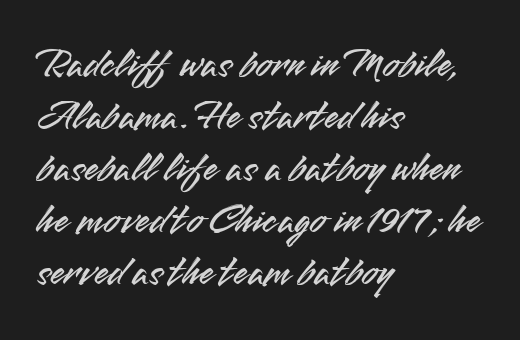
{"serif": "no", "width": "normal", "stroke_contrast": "medium", "x_height": "small", "monospaced": "no", "underline": "no", "align": "left", "line_spacing_ratio": 1.24, "letter_spacing": "normal", "letter_spacing_em": 0.0, "glyph_px": 42}
